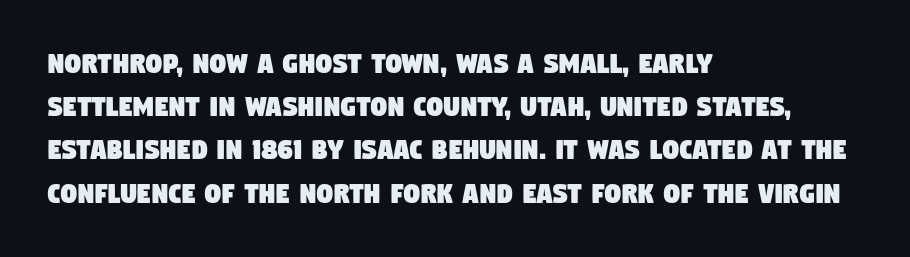
Q: Is the typeface a serif or a sans-serif typeface? A: Sans-serif.
Q: Is the text underlined? A: No.
Q: How is the paragraph aligned? A: Left-aligned.
Q: Is the spacing between letters normal or unusually wide? A: Normal.
Q: Is the spacing between lines tight, normal or loose? A: Normal.
Q: Width (condensed, normal, or wide)? A: Condensed.
Q: Stroke contrast? A: Low.
Q: x-height? A: Large.
Q: Monospaced? A: No.
